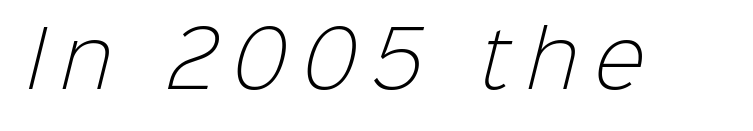
Q: Is the text bold? A: No.
Q: Is the typeface a serif or a sans-serif typeface? A: Sans-serif.
Q: Is the text underlined? A: No.
Q: Is the spacing between letters normal or unusually wide? A: Unusually wide.
Q: Width (condensed, normal, or wide)? A: Normal.
Q: Stroke contrast? A: Low.
Q: x-height? A: Medium.
Q: Monospaced? A: No.
